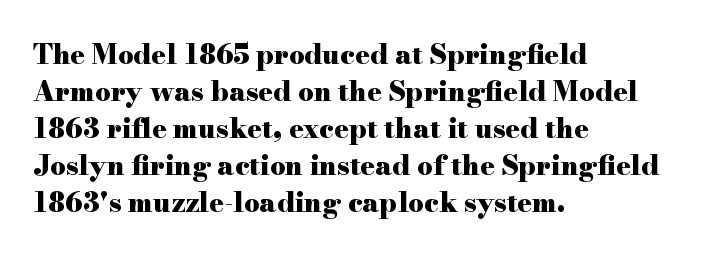
Q: Is the text bold? A: Yes.
Q: Is the text italic (slanted)? A: No, it is upright.
Q: Is the text underlined? A: No.
Q: How is the paragraph aligned? A: Left-aligned.
Q: Is the spacing between letters normal or unusually wide? A: Normal.
Q: Is the spacing between lines tight, normal or loose? A: Normal.
